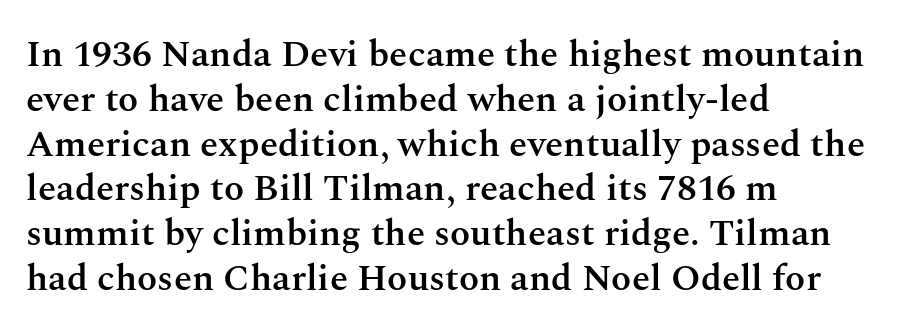
{"serif": "yes", "italic": "no", "bold": "semi", "weight": "semibold", "width": "normal", "stroke_contrast": "medium", "x_height": "medium", "monospaced": "no", "underline": "no", "align": "left", "line_spacing_ratio": 1.21, "letter_spacing": "normal", "letter_spacing_em": 0.0, "glyph_px": 37}
